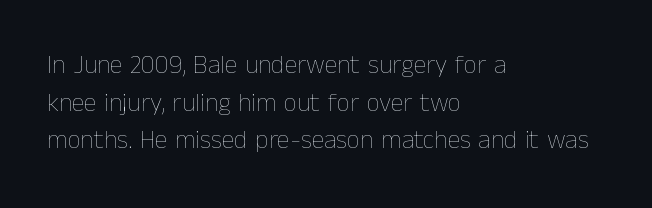
Q: Is the text bold? A: No.
Q: Is the text italic (slanted)? A: No, it is upright.
Q: Is the text underlined? A: No.
Q: How is the paragraph aligned? A: Left-aligned.
Q: Is the spacing between letters normal or unusually wide? A: Normal.
Q: Is the spacing between lines tight, normal or loose? A: Normal.
